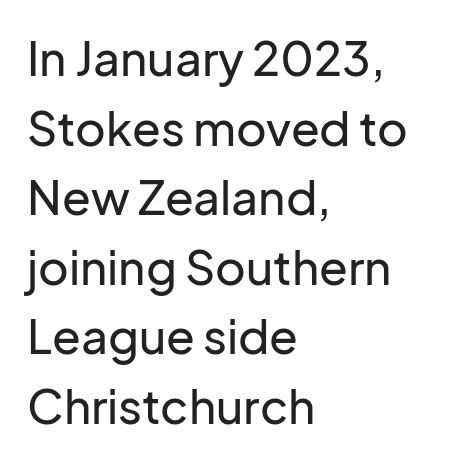
Q: Is the text italic (slanted)? A: No, it is upright.
Q: Is the typeface a serif or a sans-serif typeface? A: Sans-serif.
Q: Is the text underlined? A: No.
Q: How is the paragraph aligned? A: Left-aligned.
Q: Is the spacing between letters normal or unusually wide? A: Normal.
Q: Is the spacing between lines tight, normal or loose? A: Normal.
Q: Width (condensed, normal, or wide)? A: Normal.
Q: Stroke contrast? A: Low.
Q: x-height? A: Medium.
Q: Monospaced? A: No.
